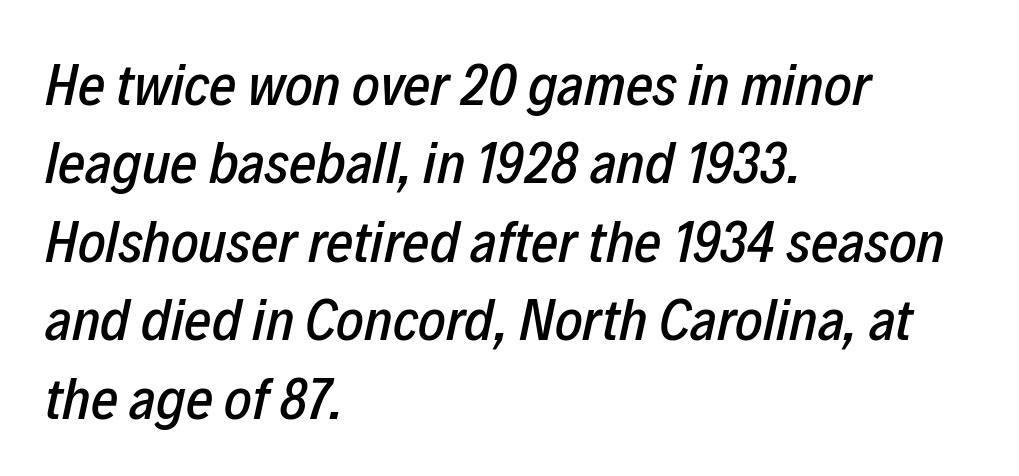
{"italic": "yes", "lean": "right", "slant_degrees": 12, "width": "condensed", "stroke_contrast": "low", "x_height": "medium", "monospaced": "no", "underline": "no", "align": "left", "line_spacing": "normal", "line_spacing_ratio": 1.33, "letter_spacing": "normal", "letter_spacing_em": 0.0, "glyph_px": 59}
